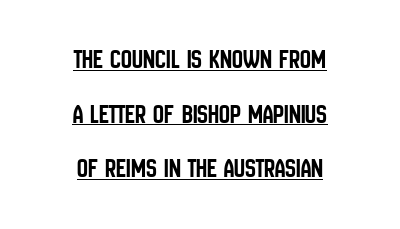
The image shows 27 px text type, upright; set centered, loose line spacing (2.02x), normal letter spacing, underlined.
